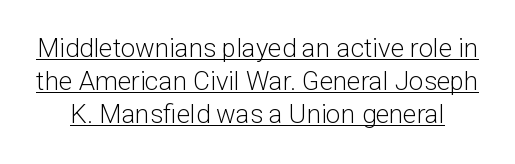
No chunkiness to these letters — they're not bold. Descenders here cross a horizontal rule under the line. Notice how descenders clear the ascenders below comfortably — that's standard leading. The type is set solid horizontally, with unmodified tracking.
